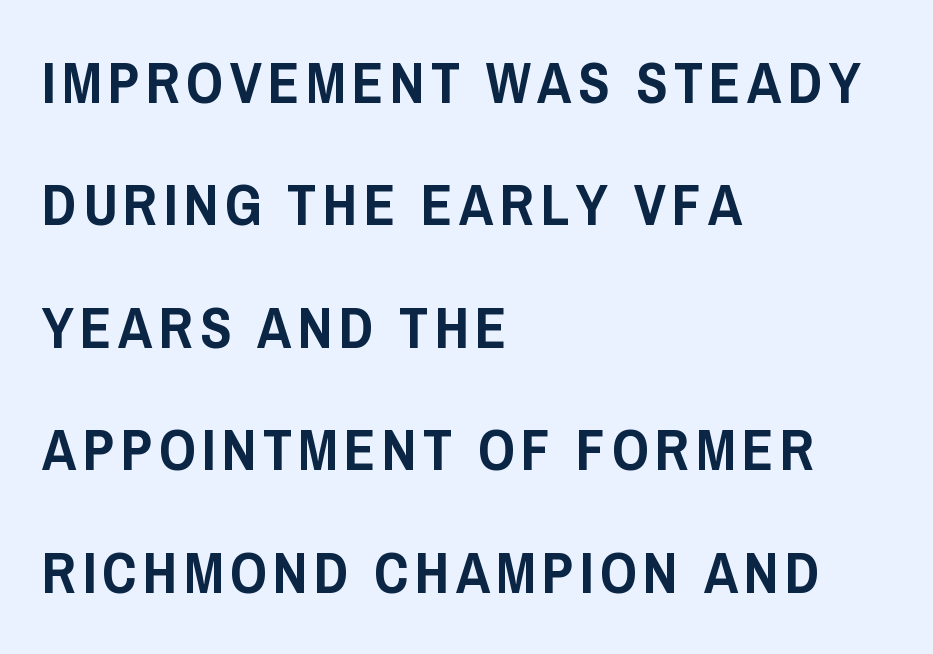
Q: Is the text italic (slanted)? A: No, it is upright.
Q: Is the typeface a serif or a sans-serif typeface? A: Sans-serif.
Q: Is the text underlined? A: No.
Q: How is the paragraph aligned? A: Left-aligned.
Q: Is the spacing between lines tight, normal or loose? A: Loose.
Q: Width (condensed, normal, or wide)? A: Condensed.
Q: Stroke contrast? A: Low.
Q: x-height? A: Large.
Q: Monospaced? A: No.
